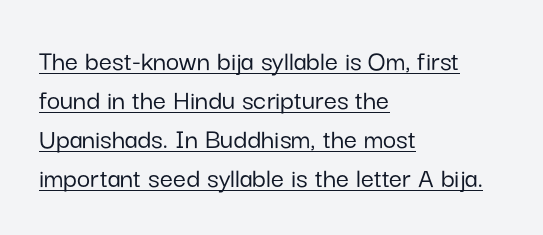
{"serif": "no", "italic": "no", "width": "normal", "stroke_contrast": "low", "x_height": "medium", "monospaced": "no", "underline": "yes", "align": "left", "line_spacing": "normal", "line_spacing_ratio": 1.34, "letter_spacing": "normal", "letter_spacing_em": 0.0, "glyph_px": 29}
